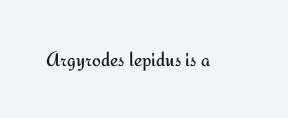
The passage shown is not underscored anywhere. The font's upright variant was chosen for this text. Stems here are at most as thick as an everyday book face. Observe the ordinary spacing: letters are neighbours, not strangers.
